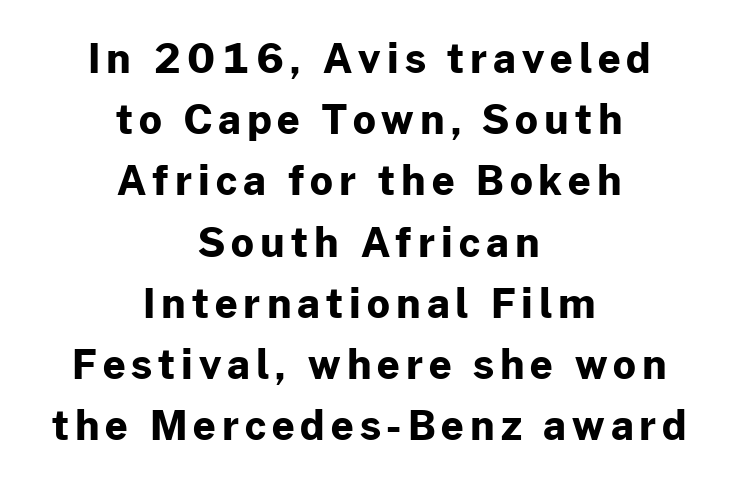
{"serif": "no", "italic": "no", "bold": "yes", "weight": "bold", "width": "normal", "stroke_contrast": "low", "x_height": "medium", "monospaced": "no", "underline": "no", "align": "center", "line_spacing": "normal", "line_spacing_ratio": 1.53, "glyph_px": 40}
